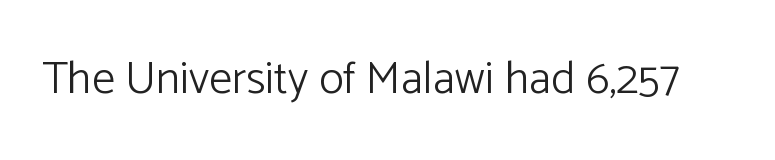
The letters advance in unequal steps, a hallmark of proportional type. Weight: regular or lighter. To sum up the face: it is a sans, with no serifs. Honestly, the letter spacing is just normal — you wouldn't notice it.
